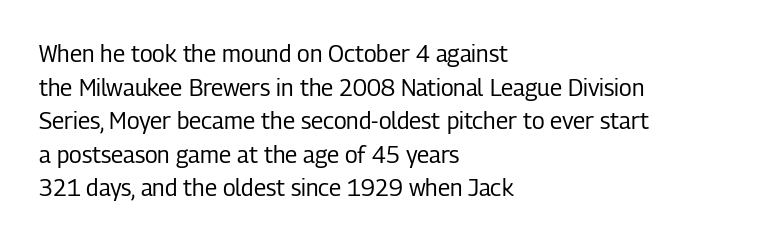
{"italic": "no", "bold": "no", "underline": "no", "align": "left", "line_spacing": "normal", "line_spacing_ratio": 1.46, "letter_spacing": "normal", "letter_spacing_em": 0.0, "glyph_px": 23}
